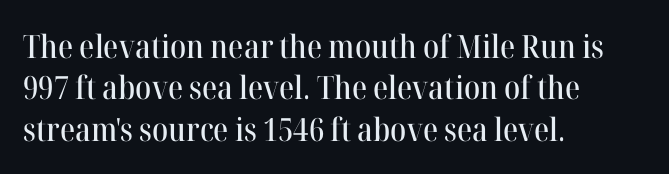
Q: Is the text italic (slanted)? A: No, it is upright.
Q: Is the typeface a serif or a sans-serif typeface? A: Serif.
Q: Is the text underlined? A: No.
Q: How is the paragraph aligned? A: Left-aligned.
Q: Is the spacing between letters normal or unusually wide? A: Normal.
Q: Is the spacing between lines tight, normal or loose? A: Normal.
Q: Width (condensed, normal, or wide)? A: Normal.
Q: Stroke contrast? A: High.
Q: x-height? A: Medium.
Q: Monospaced? A: No.
